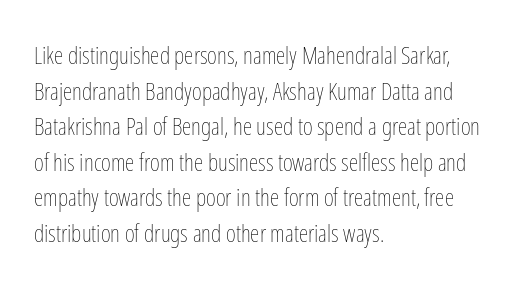
{"italic": "no", "bold": "no", "underline": "no", "align": "left", "line_spacing": "normal", "line_spacing_ratio": 1.48, "letter_spacing": "normal", "letter_spacing_em": 0.0, "glyph_px": 24}
